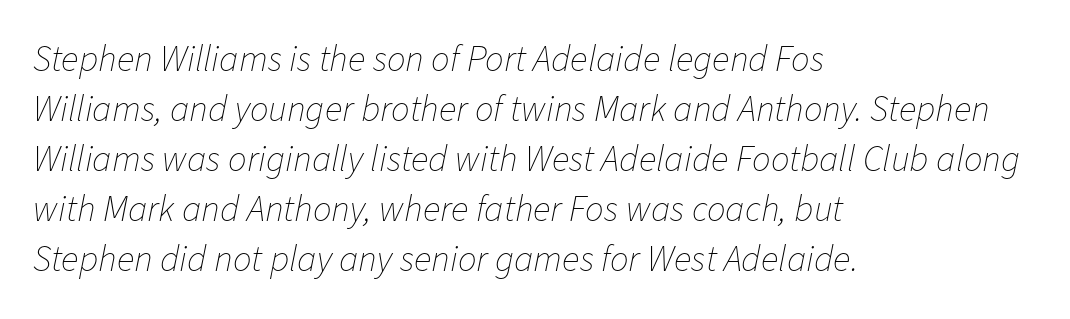
The designer left line spacing at the default. Stroke thickness stays within the range of a standard reading face or lighter. Words appear dense and cohesive because spacing is normal. Typeset ragged right — the left edge is the straight one.
